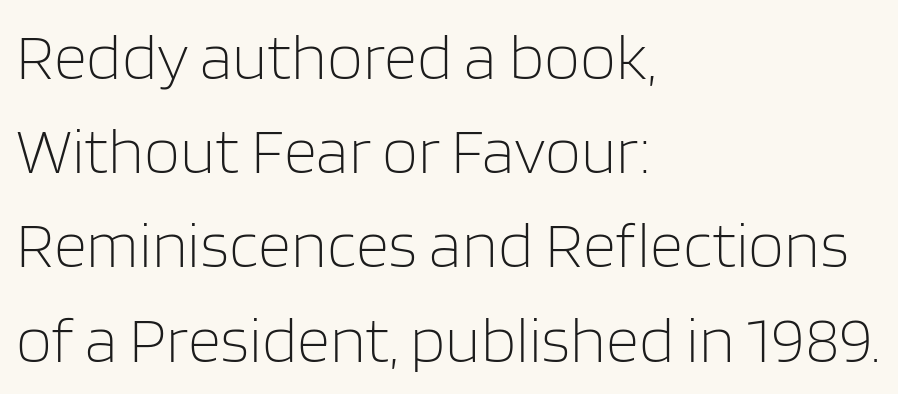
{"serif": "no", "italic": "no", "bold": "no", "weight": "light", "width": "normal", "stroke_contrast": "low", "x_height": "large", "monospaced": "no", "underline": "no", "align": "left", "line_spacing": "normal", "line_spacing_ratio": 1.45, "letter_spacing": "normal", "letter_spacing_em": 0.0, "glyph_px": 65}
